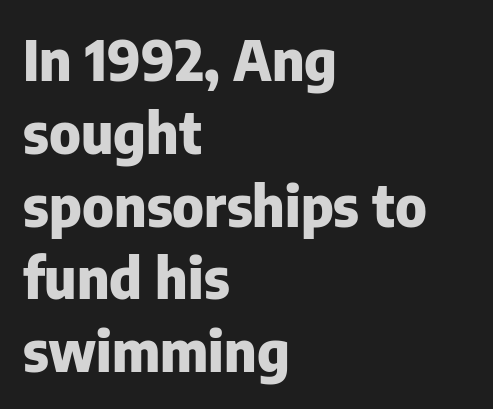
The image shows 56 px heavy sans-serif type, upright; set left-aligned, normal line spacing (1.3x), normal letter spacing, not underlined; low stroke contrast and a medium x-height.
